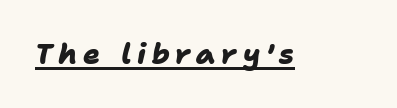
Compared with an ordinary text face, these strokes are far heavier — a full bold. Spacing verdict: proportional, widths tailored to each character. Someone cranked the tracking dial way up on this one. These lines are composed in type without serifs.
